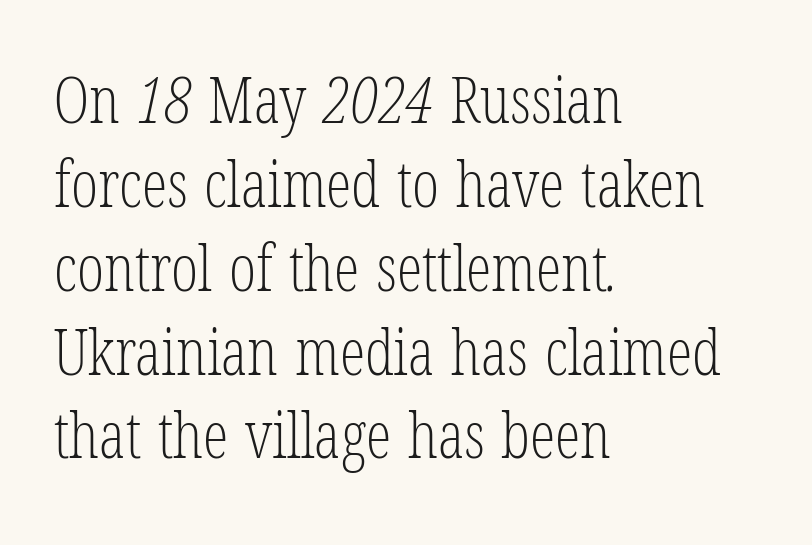
The glyphs are unaccompanied by any horizontal stroke below them. The strokes are not fattened; the text isn't bold. Horizontal bands of white between lines are of average thickness. You could call the tracking neutral — neither tight nor loose. Unlike a clean sans, this face finishes its strokes with serifs. The letters advance in unequal steps, a hallmark of proportional type.
